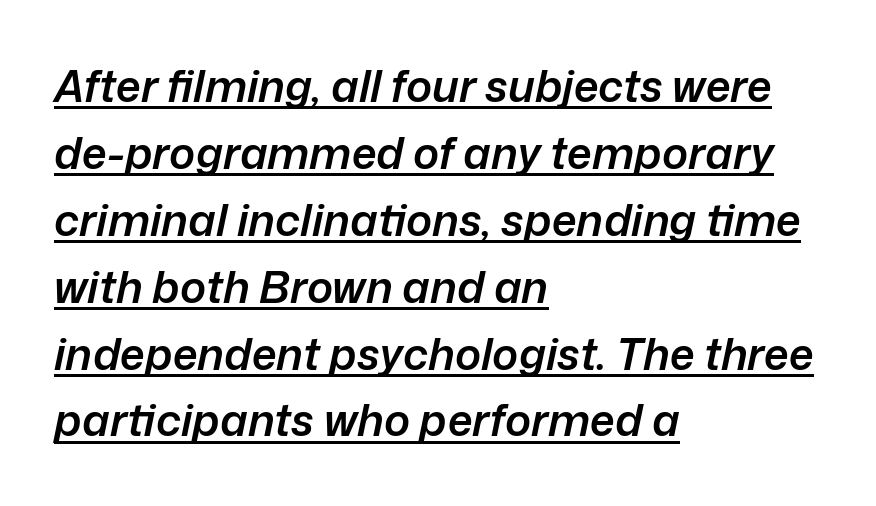
Q: Is the text bold? A: Semi-bold.
Q: Is the text italic (slanted)? A: Yes, it leans right by about 12 degrees.
Q: Is the text underlined? A: Yes.
Q: How is the paragraph aligned? A: Left-aligned.
Q: Is the spacing between letters normal or unusually wide? A: Normal.
Q: Is the spacing between lines tight, normal or loose? A: Normal.
Q: Width (condensed, normal, or wide)? A: Normal.
Q: Stroke contrast? A: Low.
Q: x-height? A: Medium.
Q: Monospaced? A: No.
